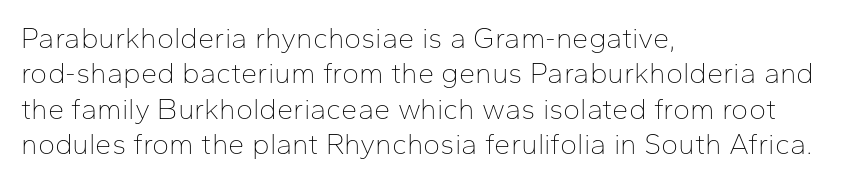
The image shows 29 px thin sans-serif type, upright; set left-aligned, line spacing 1.22x, normal letter spacing, not underlined; low stroke contrast and a medium x-height.
